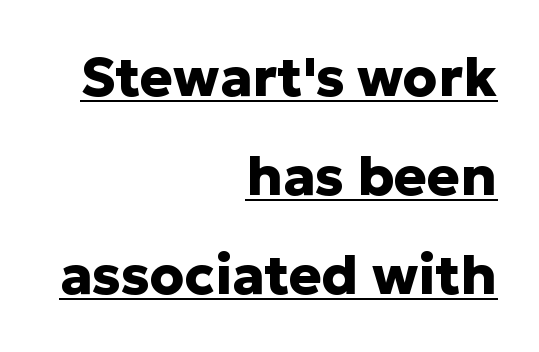
The image shows 55 px heavy sans-serif type, upright; set right-aligned, line spacing 1.8x, normal letter spacing, underlined; low stroke contrast and a medium x-height.
